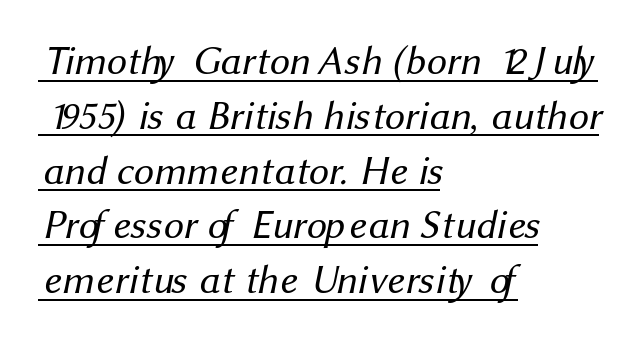
A typesetter would call this proportional, since set widths differ per character. The text was rendered using a sans face with plain stroke endings. The weight tops out at a normal text grade. Emphasis is given by a line drawn under the lettering. Characters follow at the spacing the type designer built in.
